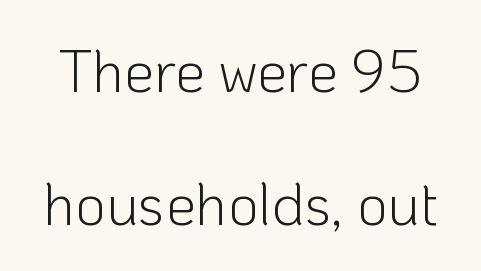
Q: Is the text bold? A: No.
Q: Is the text italic (slanted)? A: No, it is upright.
Q: Is the typeface a serif or a sans-serif typeface? A: Sans-serif.
Q: Is the text underlined? A: No.
Q: Is the spacing between letters normal or unusually wide? A: Normal.
Q: Is the spacing between lines tight, normal or loose? A: Loose.
Q: Width (condensed, normal, or wide)? A: Normal.
Q: Stroke contrast? A: Low.
Q: x-height? A: Medium.
Q: Monospaced? A: No.
